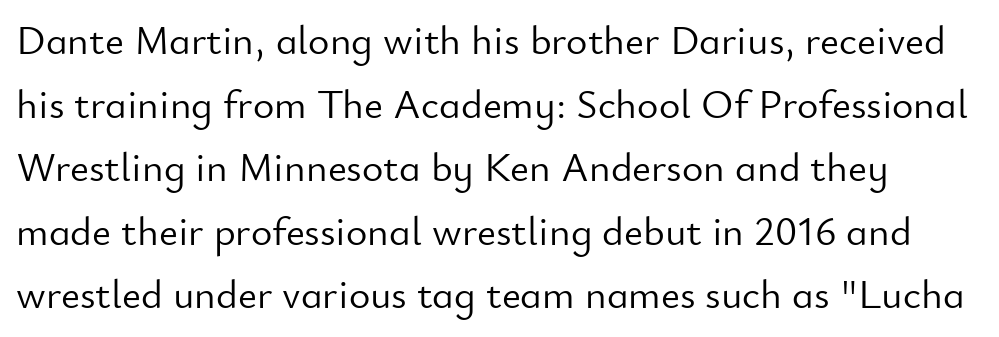
The type is set solid horizontally, with unmodified tracking. Unlike italic type, these characters show no tilt at all. Reading down the column, the eye jumps a familiar distance to each next line. The area under the type is left untouched. Nope, no serifs anywhere on these letters.
